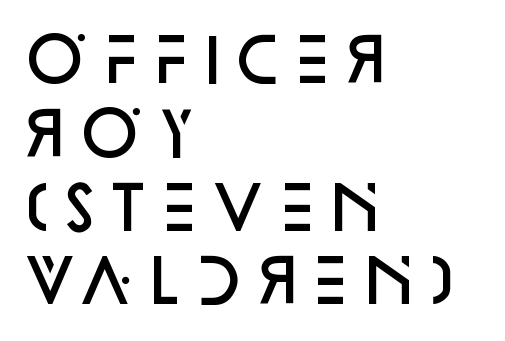
Letters rest on an invisible, unmarked baseline. The gaps between neighbouring characters are ordinary and unremarkable. No italicization has been applied; the sample stays upright. These lines are rendered in a variable-pitch font.
